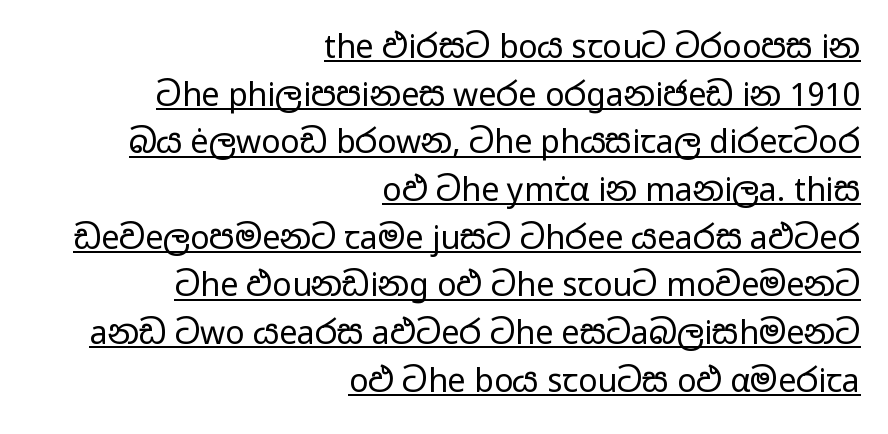
Q: Is the text bold? A: No.
Q: Is the text italic (slanted)? A: No, it is upright.
Q: Is the typeface a serif or a sans-serif typeface? A: Sans-serif.
Q: Is the text underlined? A: Yes.
Q: How is the paragraph aligned? A: Right-aligned.
Q: Is the spacing between letters normal or unusually wide? A: Normal.
Q: Is the spacing between lines tight, normal or loose? A: Normal.
Q: Width (condensed, normal, or wide)? A: Wide.
Q: Stroke contrast? A: Low.
Q: x-height? A: Medium.
Q: Monospaced? A: No.
